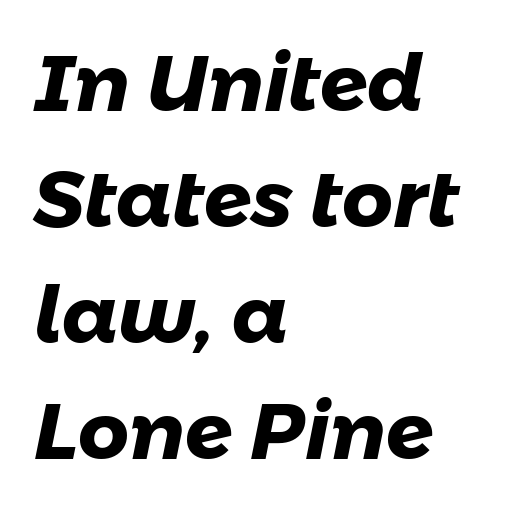
The image shows 79 px heavy sans-serif type; set left-aligned, normal line spacing (1.47x), normal letter spacing, not underlined; low stroke contrast and a medium x-height.
